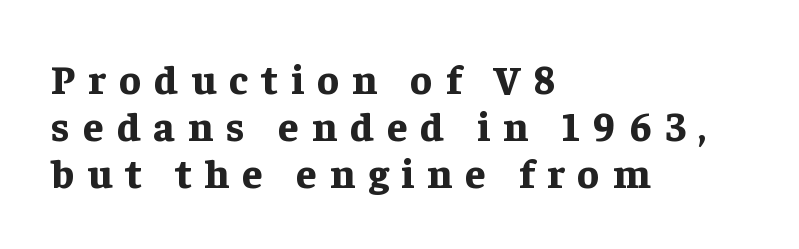
Notice how descenders almost collide with the ascenders below — that's tight leading. Weight: bold. Descenders hang freely into open space. Do the letters lean? They stand straight. In CSS terms this would be text-align: left. Small tapered or slab feet sit at the stroke ends, so this counts as serif.
